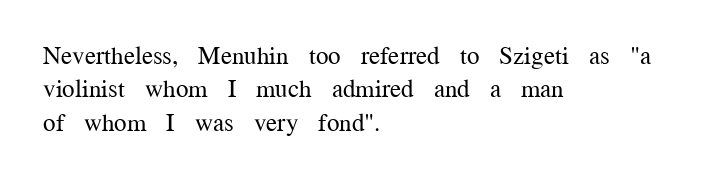
{"italic": "no", "bold": "no", "underline": "no", "align": "left", "line_spacing": "normal", "line_spacing_ratio": 1.34, "letter_spacing": "normal", "letter_spacing_em": 0.0, "glyph_px": 25}
